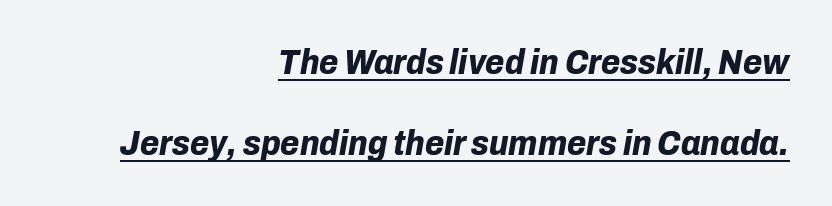
The lettering tilts uniformly, giving the passage an italic look. Honestly, the letter spacing is just normal — you wouldn't notice it. Varying glyph widths throughout — classic text-font behaviour. The paragraph has a hard right edge and a soft left edge.
